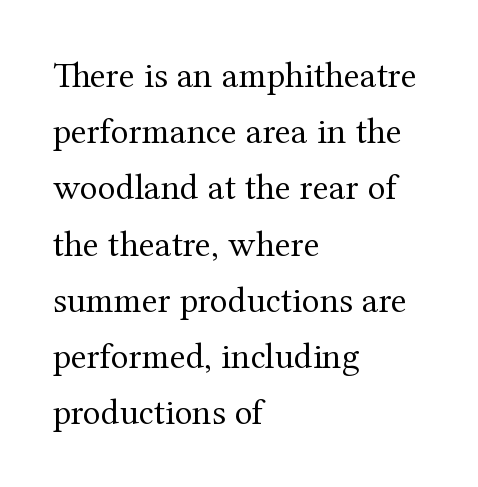
The ragged edge is on the right, which tells us the setting is flush left. The typesetting does not lean heavy: it is not bold. The specimen reads as upright at a glance. The glyphs are unaccompanied by any horizontal stroke below them.
